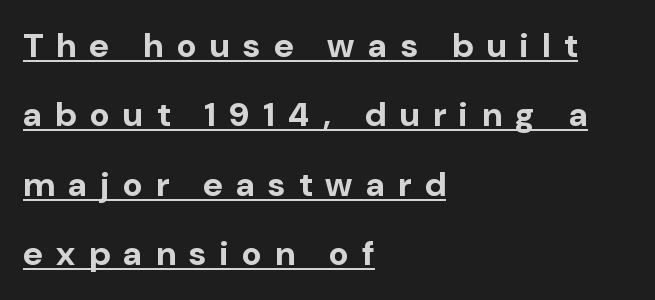
A student would call this left alignment; a typographer would say flush left, rag right. Caption: bold face, heavy strokes. Leading is clearly above the norm, producing a sparse column. You can tell it's not italic because the verticals are truly vertical.
